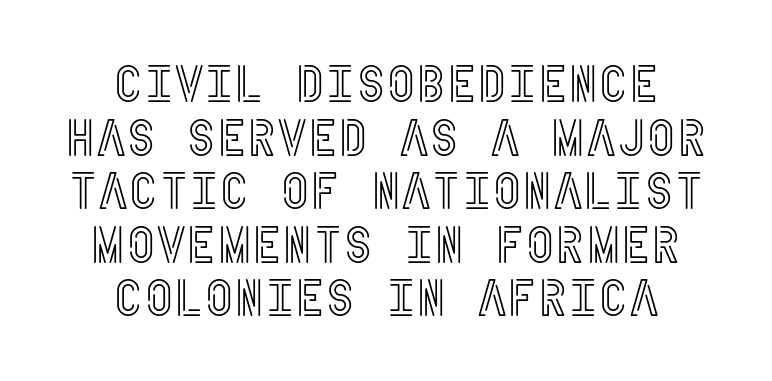
The image shows 52 px condensed type, upright; set centered, tight line spacing (1.03x), normal letter spacing, not underlined; a large x-height.
